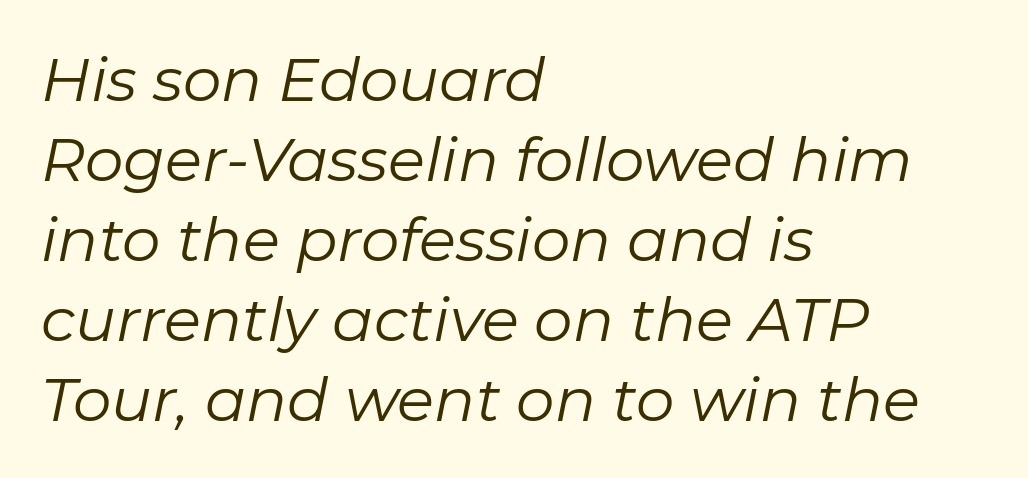
{"italic": "yes", "lean": "right", "slant_degrees": 11, "bold": "no", "weight": "regular", "width": "normal", "stroke_contrast": "low", "x_height": "medium", "monospaced": "no", "underline": "no", "align": "left", "line_spacing": "normal", "line_spacing_ratio": 1.31, "letter_spacing": "normal", "letter_spacing_em": 0.0, "glyph_px": 61}
